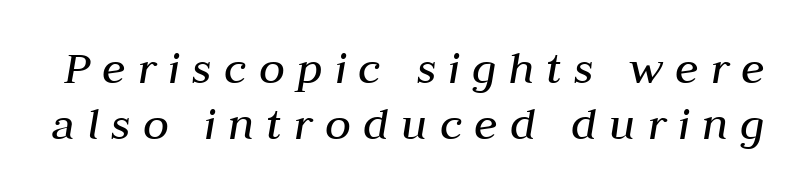
{"italic": "yes", "lean": "right", "slant_degrees": 10, "bold": "no", "weight": "regular", "width": "normal", "stroke_contrast": "medium", "x_height": "medium", "monospaced": "no", "underline": "no", "line_spacing_ratio": 1.16, "letter_spacing": "wide", "letter_spacing_em": 0.25, "glyph_px": 48}
